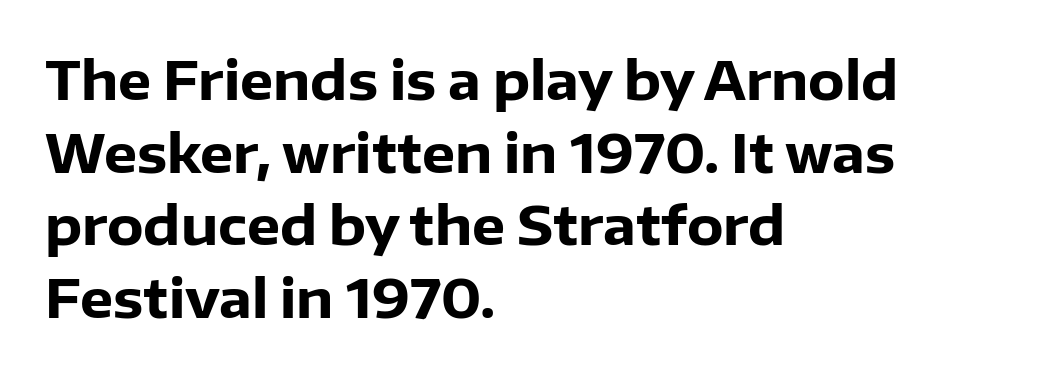
{"serif": "no", "italic": "no", "bold": "yes", "weight": "heavy", "width": "normal", "stroke_contrast": "low", "x_height": "medium", "monospaced": "no", "underline": "no", "align": "left", "line_spacing": "normal", "line_spacing_ratio": 1.37, "letter_spacing": "normal", "letter_spacing_em": 0.0, "glyph_px": 53}
